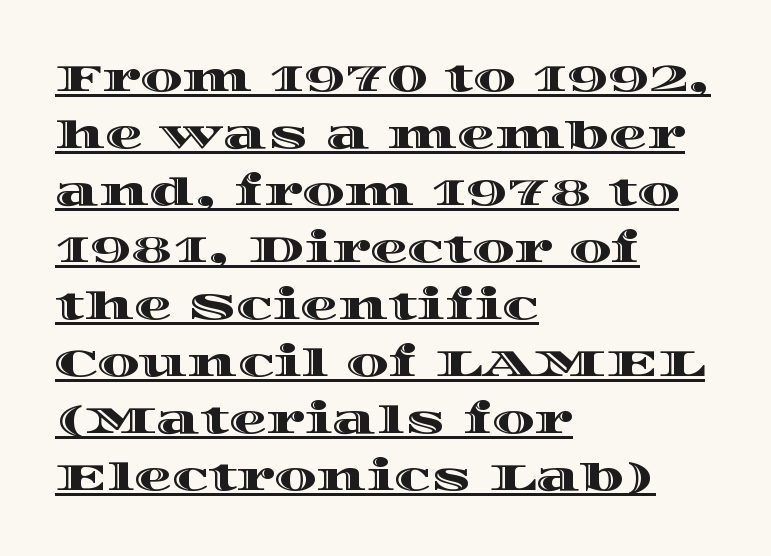
{"italic": "no", "width": "wide", "x_height": "large", "monospaced": "no", "underline": "yes", "align": "left", "line_spacing": "normal", "line_spacing_ratio": 1.5, "letter_spacing": "normal", "letter_spacing_em": 0.0, "glyph_px": 38}
